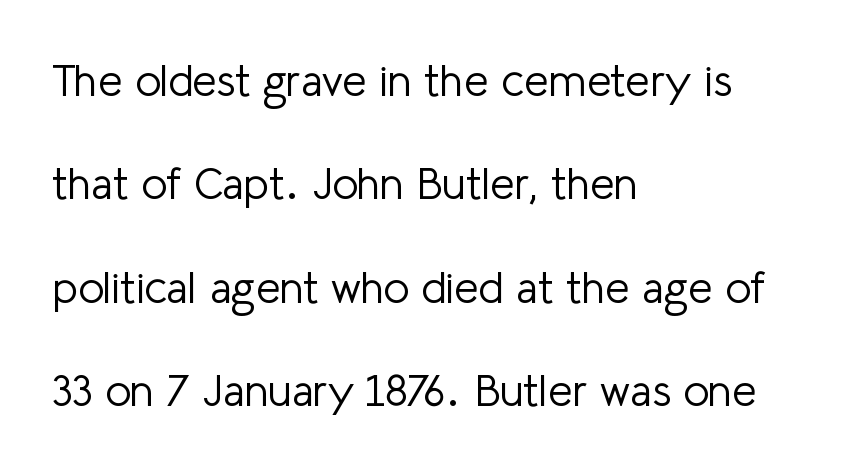
Q: Is the text bold? A: No.
Q: Is the text italic (slanted)? A: No, it is upright.
Q: Is the typeface a serif or a sans-serif typeface? A: Sans-serif.
Q: Is the text underlined? A: No.
Q: How is the paragraph aligned? A: Left-aligned.
Q: Is the spacing between letters normal or unusually wide? A: Normal.
Q: Is the spacing between lines tight, normal or loose? A: Loose.
Q: Width (condensed, normal, or wide)? A: Normal.
Q: Stroke contrast? A: Low.
Q: x-height? A: Medium.
Q: Monospaced? A: No.
